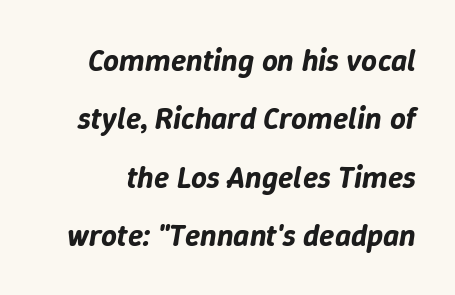
Q: Is the text italic (slanted)? A: Yes, it leans right by about 9 degrees.
Q: Is the text underlined? A: No.
Q: Is the spacing between letters normal or unusually wide? A: Normal.
Q: Width (condensed, normal, or wide)? A: Normal.
Q: Stroke contrast? A: Low.
Q: x-height? A: Medium.
Q: Monospaced? A: No.
